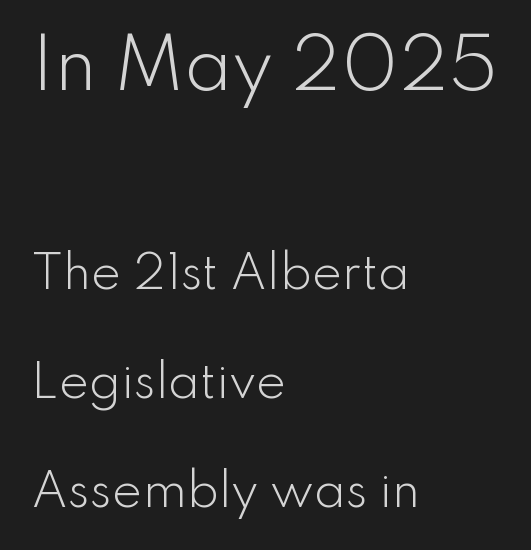
The letters advance in unequal steps, a hallmark of proportional type. The initial chunk of copy outweighs the following chunk in type size. Vertical spacing — loose. Anything drawn beneath the words? Only blank space. Nothing unusual about the tracking: characters are spaced as the font intends. Caption: face not bold, strokes unweighted.
